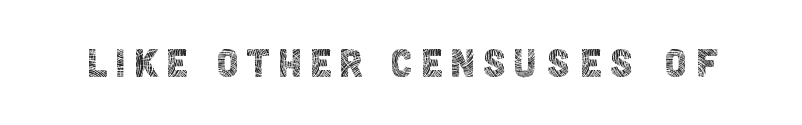
Q: Is the text bold? A: No.
Q: Is the text italic (slanted)? A: No, it is upright.
Q: Is the typeface a serif or a sans-serif typeface? A: Sans-serif.
Q: Is the text underlined? A: No.
Q: Width (condensed, normal, or wide)? A: Condensed.
Q: x-height? A: Large.
Q: Monospaced? A: No.
